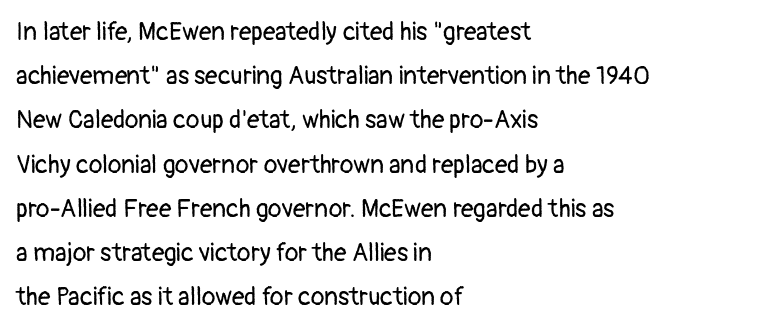
{"italic": "no", "bold": "no", "underline": "no", "align": "left", "line_spacing_ratio": 1.77, "letter_spacing": "normal", "letter_spacing_em": 0.0, "glyph_px": 25}
